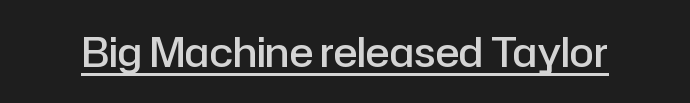
The image shows 40 px semibold sans-serif type, upright; set normal letter spacing, underlined; low stroke contrast and a medium x-height.
